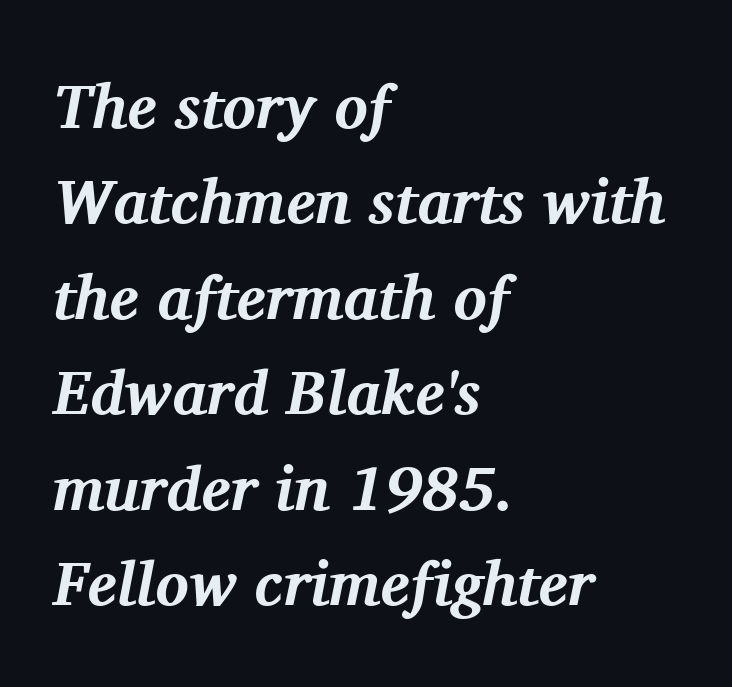
The image shows 62 px bold serif type, italic (leaning right); set left-aligned, normal line spacing (1.54x), normal letter spacing, not underlined; medium stroke contrast and a medium x-height.
